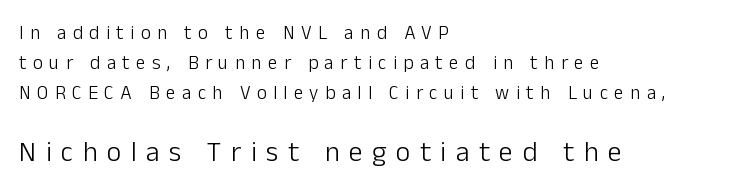
Q: Is the text bold? A: No.
Q: Is the text italic (slanted)? A: No, it is upright.
Q: Is the typeface a serif or a sans-serif typeface? A: Sans-serif.
Q: Is the text underlined? A: No.
Q: How is the paragraph aligned? A: Left-aligned.
Q: Is the spacing between letters normal or unusually wide? A: Unusually wide.
Q: Is the spacing between lines tight, normal or loose? A: Normal.
Q: Which block of text is set in a larger size, the first (top) or the second (bottom)? A: The second (bottom) one.
Q: Width (condensed, normal, or wide)? A: Normal.
Q: Stroke contrast? A: Low.
Q: x-height? A: Medium.
Q: Monospaced? A: No.
